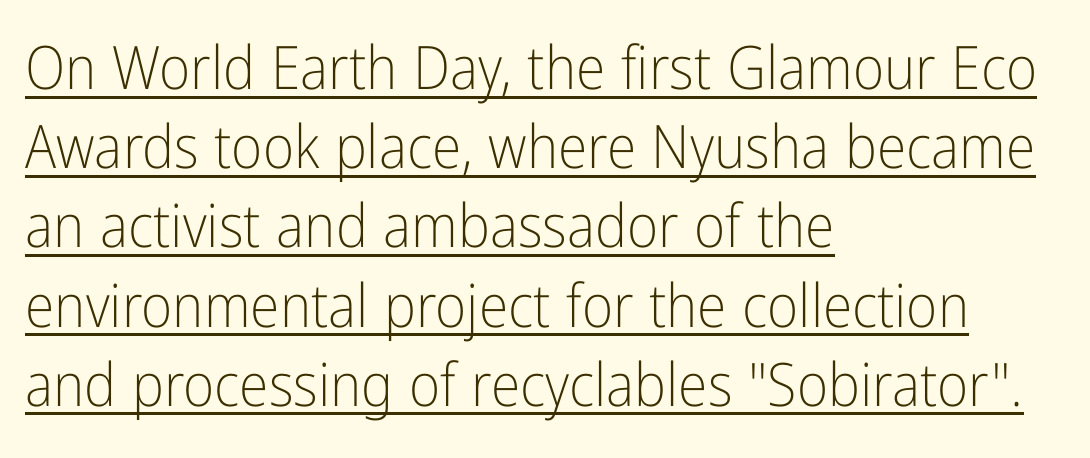
{"serif": "no", "italic": "no", "bold": "no", "weight": "light", "width": "condensed", "stroke_contrast": "low", "x_height": "medium", "monospaced": "no", "underline": "yes", "align": "left", "line_spacing": "normal", "line_spacing_ratio": 1.32, "letter_spacing": "normal", "letter_spacing_em": 0.0, "glyph_px": 60}
